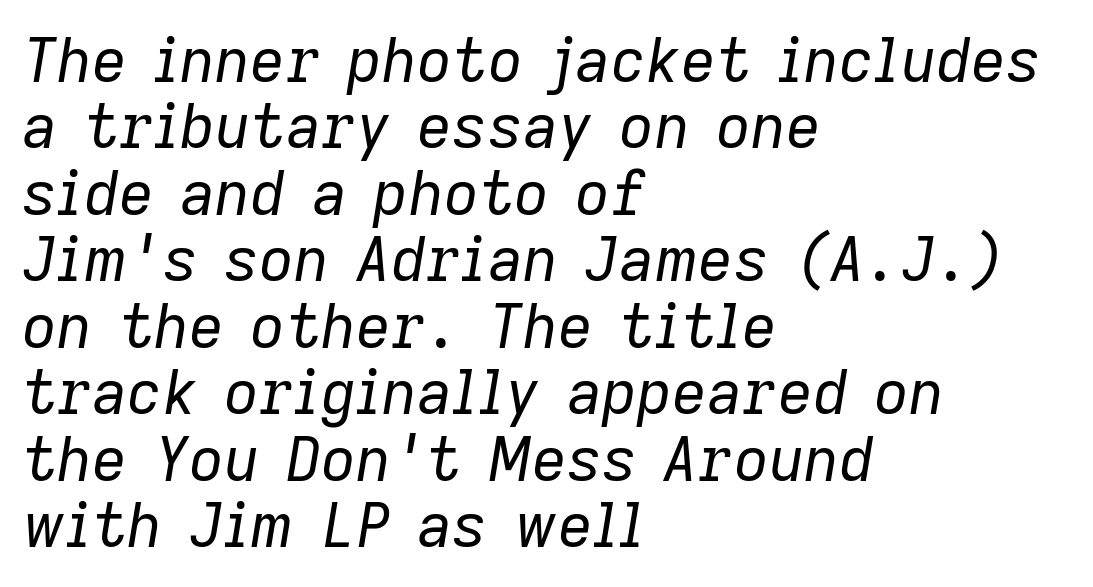
Is the type slanted? Yes — the strokes lean at a clear angle. Words appear dense and cohesive because spacing is normal. Line beginnings align vertically; line endings do not. Is this a fixed-width face? No — the glyphs have proportional, varying widths. The words here are not underlined. Leading: reduced.
